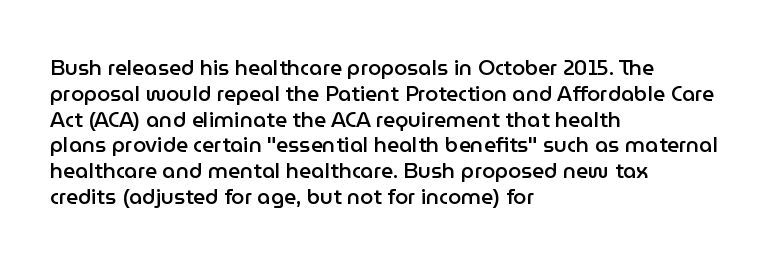
Q: Is the text bold? A: Semi-bold.
Q: Is the text italic (slanted)? A: No, it is upright.
Q: Is the text underlined? A: No.
Q: How is the paragraph aligned? A: Left-aligned.
Q: Is the spacing between letters normal or unusually wide? A: Normal.
